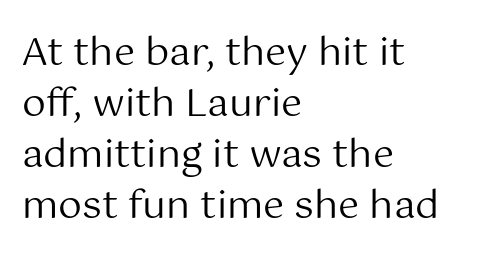
{"serif": "no", "italic": "no", "bold": "no", "weight": "regular", "width": "normal", "stroke_contrast": "medium", "x_height": "medium", "monospaced": "no", "underline": "no", "align": "left", "line_spacing": "normal", "line_spacing_ratio": 1.34, "letter_spacing": "normal", "letter_spacing_em": 0.0, "glyph_px": 38}
